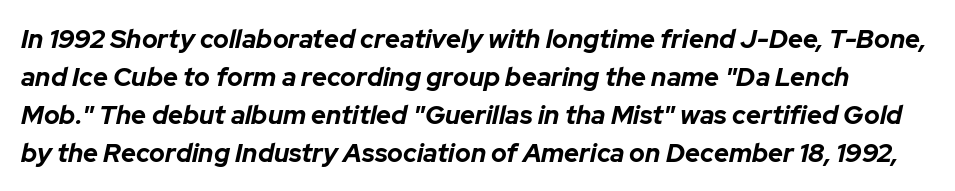
The space between consecutive lines is moderate. Each glyph is drawn with heavy, bold strokes. You can tell it's italic because the verticals aren't actually vertical. Unmarked baselines from the first word to the last.
